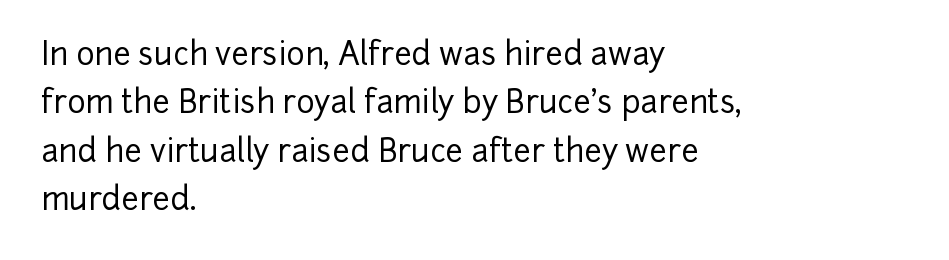
The image shows 31 px sans-serif type, upright; set left-aligned, normal line spacing (1.56x), normal letter spacing, not underlined; low stroke contrast and a medium x-height.
